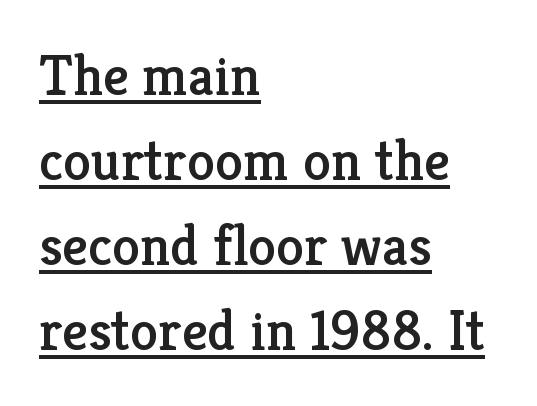
One glance says typical: line gaps are just what's usual. Reading down the block, your eye returns to a fixed left position each line. A serif font was chosen for this passage. These lines were composed using upright roman letters. Varying glyph widths throughout — classic text-font behaviour.
